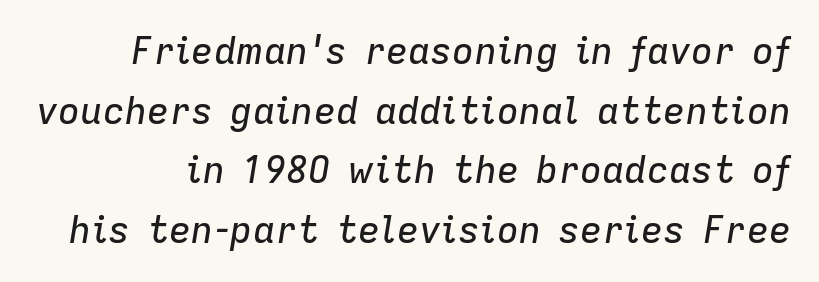
Q: Is the text italic (slanted)? A: Yes, it leans right by about 9 degrees.
Q: Is the text underlined? A: No.
Q: Is the spacing between letters normal or unusually wide? A: Normal.
Q: Is the spacing between lines tight, normal or loose? A: Normal.
Q: Width (condensed, normal, or wide)? A: Normal.
Q: Stroke contrast? A: Low.
Q: x-height? A: Medium.
Q: Monospaced? A: No.
